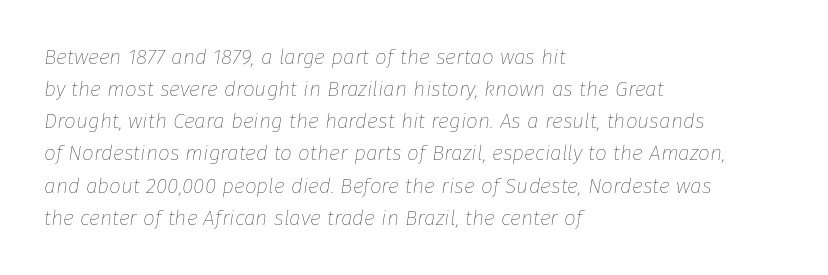
The image shows 21 px text type, italic (leaning right); set left-aligned, normal line spacing (1.53x), normal letter spacing, not underlined.
